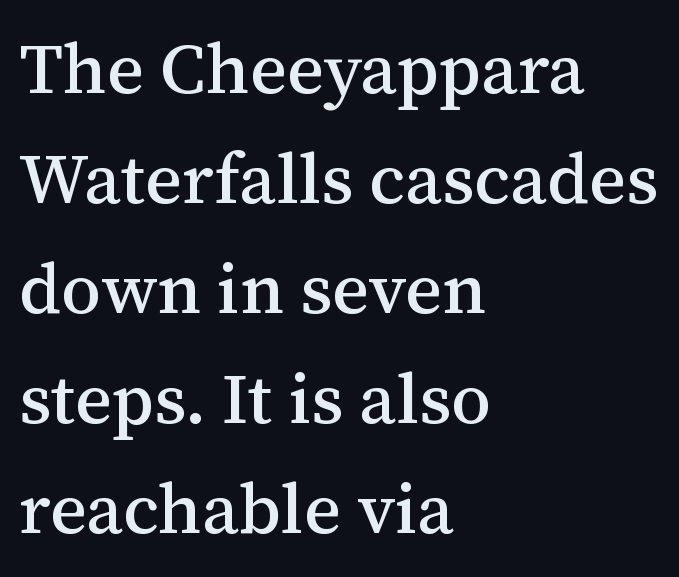
The image shows 71 px serif type, upright; set left-aligned, normal line spacing (1.55x), normal letter spacing, not underlined; medium stroke contrast and a medium x-height.
